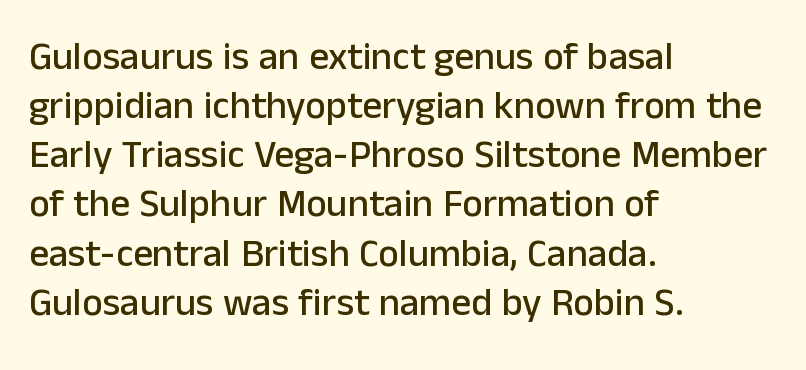
The image shows 39 px sans-serif type, upright; set left-aligned, normal line spacing (1.26x), normal letter spacing, not underlined; low stroke contrast and a medium x-height.
